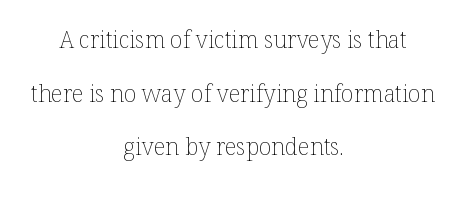
The image shows 23 px text type, upright; set centered, loose line spacing (2.33x), normal letter spacing, not underlined.
